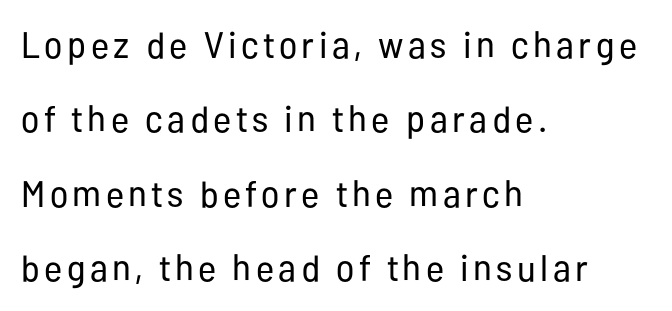
The image shows 37 px regular-weight, condensed sans-serif type, upright; set left-aligned, loose line spacing (2.01x), not underlined; low stroke contrast and a medium x-height.
